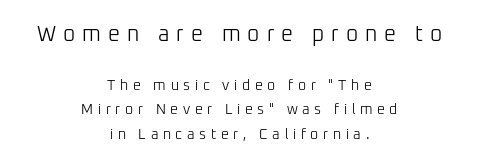
The image shows 21 px text type, upright; set centered, line spacing 1.75x, unusually wide letter spacing (+0.33 em), not underlined; the first (top) block is 1.5x larger.
